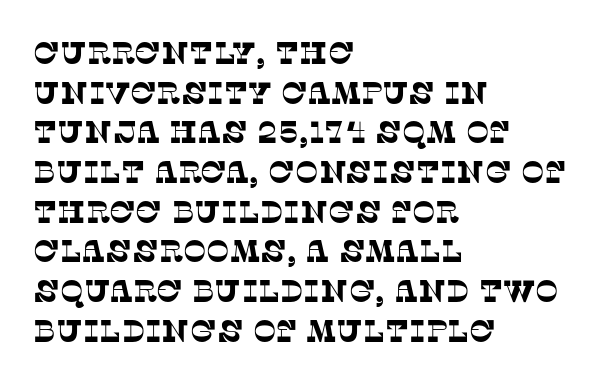
Between one letter and the next there's only the usual sliver of space. Varying glyph widths throughout — classic text-font behaviour. This is serif lettering, the kind often seen in printed books. Horizontally, the lines are justified to the leading edge only. Clear beneath every line of the passage. This sample keeps an unexceptional amount of space between lines.
